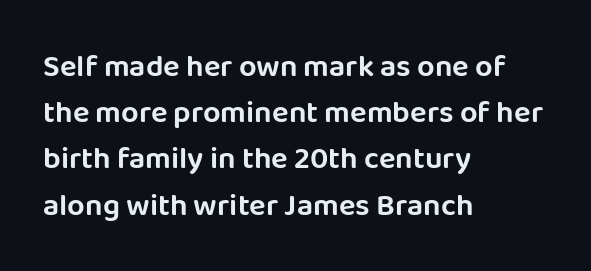
{"serif": "no", "italic": "no", "width": "normal", "stroke_contrast": "low", "x_height": "large", "monospaced": "no", "underline": "no", "align": "left", "line_spacing": "normal", "line_spacing_ratio": 1.49, "letter_spacing": "normal", "letter_spacing_em": 0.0, "glyph_px": 31}
